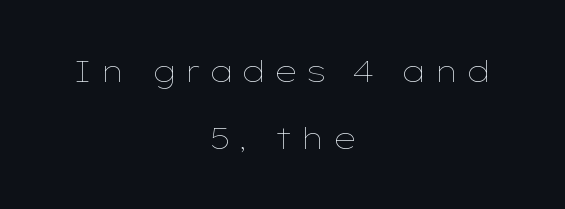
The image shows 30 px thin, wide type, upright; set centered, loose line spacing (2.22x), unusually wide letter spacing (+0.23 em), not underlined; low stroke contrast and a medium x-height.
